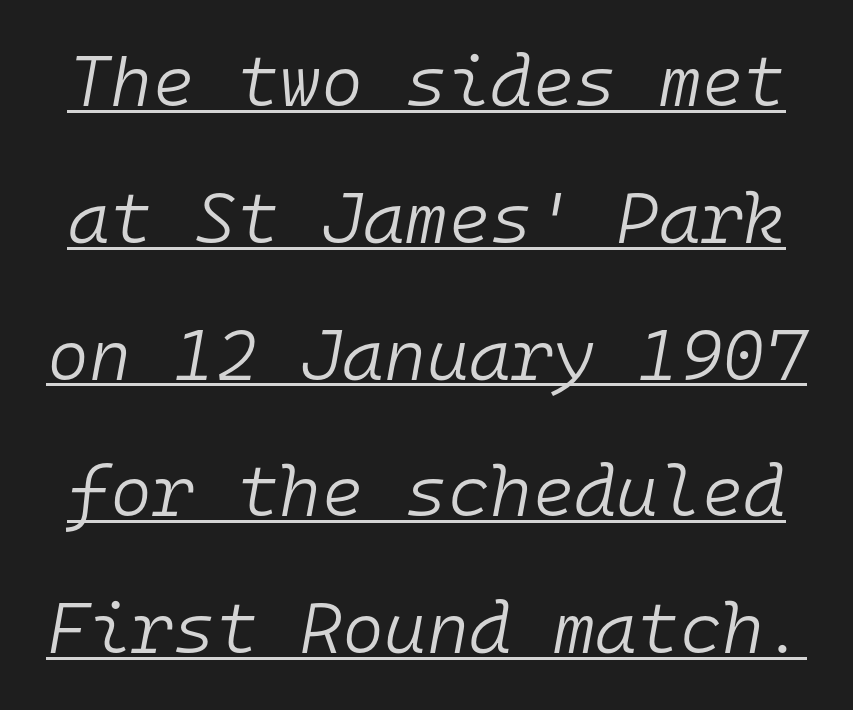
{"italic": "yes", "lean": "right", "slant_degrees": 10, "bold": "no", "weight": "light", "width": "normal", "stroke_contrast": "low", "x_height": "medium", "monospaced": "yes", "underline": "yes", "line_spacing": "loose", "line_spacing_ratio": 1.9, "letter_spacing": "normal", "letter_spacing_em": 0.0, "glyph_px": 72}
